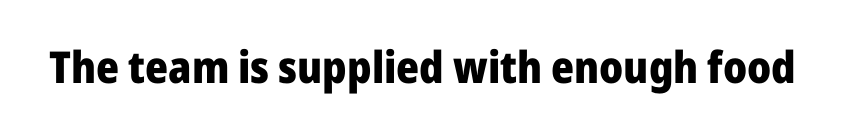
Do the letters lean? They stand straight. The gap between lines stays unmarked. Look at the stroke-to-counter ratio: heavy, a bold. This is sans-serif lettering, the kind often seen on screens and signage. The horizontal fit of the characters is conventional and even. A typesetter would call this proportional, since set widths differ per character.
